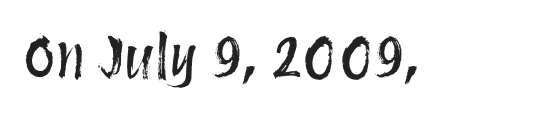
{"italic": "no", "width": "condensed", "stroke_contrast": "medium", "x_height": "large", "monospaced": "no", "underline": "no", "letter_spacing": "normal", "letter_spacing_em": 0.0, "glyph_px": 57}
